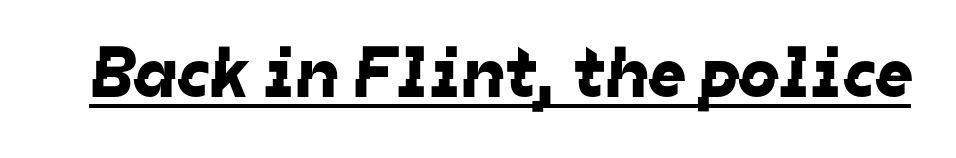
The image shows 72 px sans-serif type; set normal letter spacing, underlined; low stroke contrast and a medium x-height.
